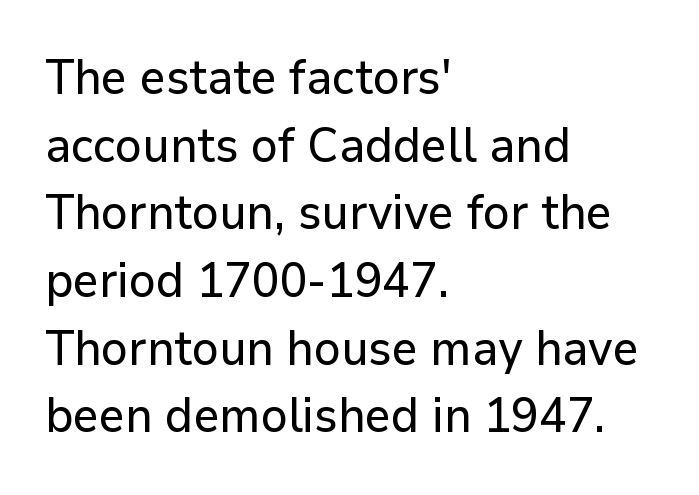
Q: Is the text italic (slanted)? A: No, it is upright.
Q: Is the typeface a serif or a sans-serif typeface? A: Sans-serif.
Q: Is the text underlined? A: No.
Q: How is the paragraph aligned? A: Left-aligned.
Q: Is the spacing between letters normal or unusually wide? A: Normal.
Q: Is the spacing between lines tight, normal or loose? A: Normal.
Q: Width (condensed, normal, or wide)? A: Normal.
Q: Stroke contrast? A: Low.
Q: x-height? A: Medium.
Q: Monospaced? A: No.
